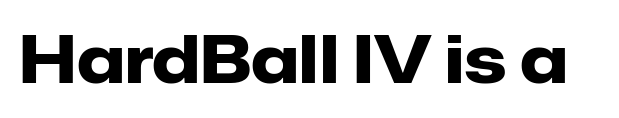
Nope, no serifs anywhere on these letters. Lines of text with bare space underneath. The face used here has the dense, thick strokes of a bold. Vertical strokes here are truly vertical.
